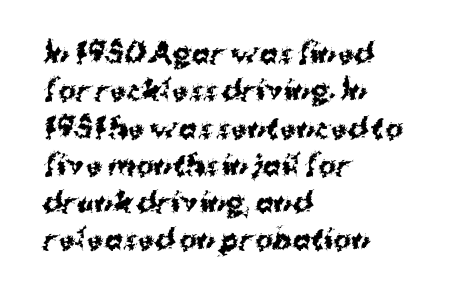
Q: Is the text bold? A: Yes.
Q: Is the text italic (slanted)? A: Yes.
Q: Is the text underlined? A: No.
Q: How is the paragraph aligned? A: Left-aligned.
Q: Is the spacing between letters normal or unusually wide? A: Normal.
Q: Is the spacing between lines tight, normal or loose? A: Normal.
